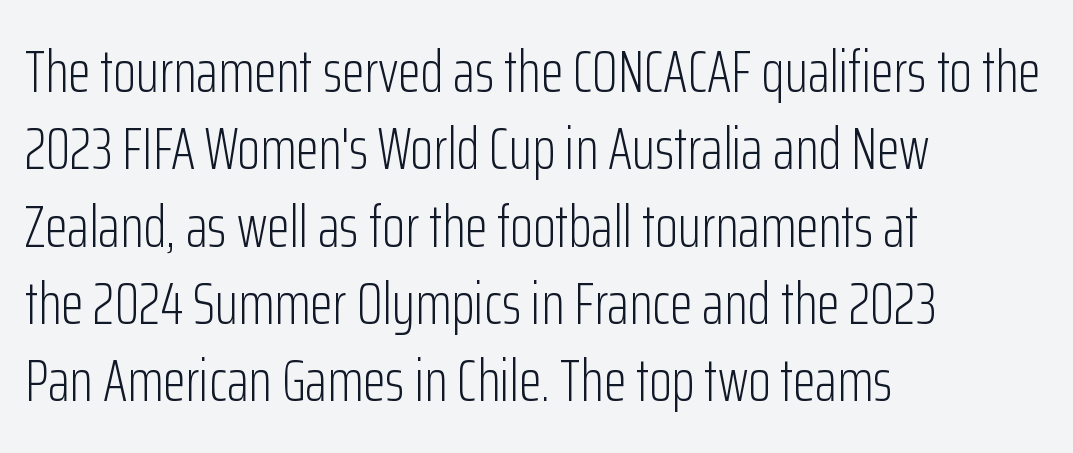
{"serif": "no", "italic": "no", "bold": "no", "weight": "light", "width": "condensed", "stroke_contrast": "low", "x_height": "medium", "monospaced": "no", "underline": "no", "align": "left", "line_spacing": "normal", "line_spacing_ratio": 1.31, "letter_spacing": "normal", "letter_spacing_em": 0.0, "glyph_px": 59}
